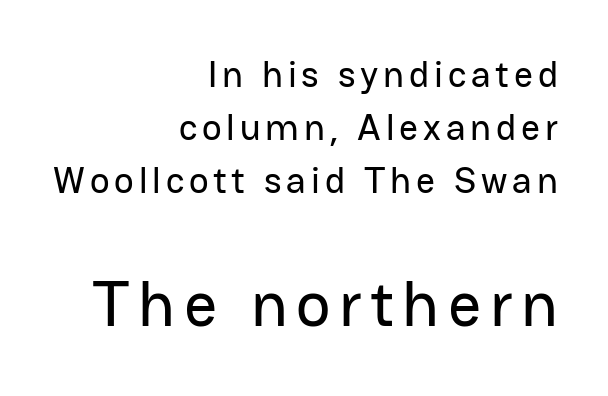
Q: Is the text italic (slanted)? A: No, it is upright.
Q: Is the typeface a serif or a sans-serif typeface? A: Sans-serif.
Q: Is the text underlined? A: No.
Q: How is the paragraph aligned? A: Right-aligned.
Q: Is the spacing between lines tight, normal or loose? A: Normal.
Q: Which block of text is set in a larger size, the first (top) or the second (bottom)? A: The second (bottom) one.
Q: Width (condensed, normal, or wide)? A: Normal.
Q: Stroke contrast? A: Low.
Q: x-height? A: Medium.
Q: Monospaced? A: No.
